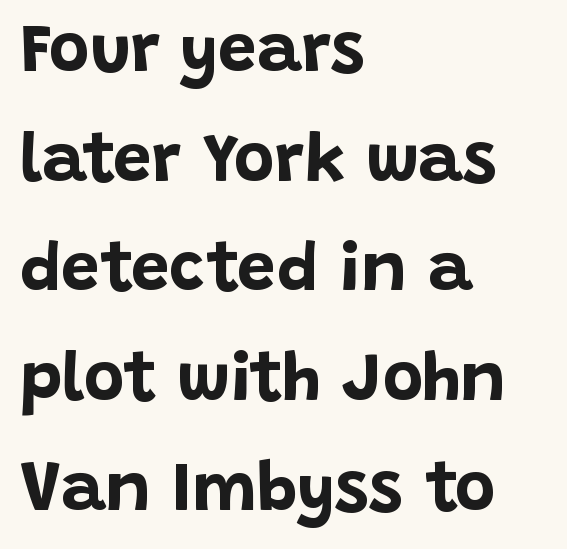
Q: Is the text bold? A: Yes.
Q: Is the text italic (slanted)? A: No, it is upright.
Q: Is the typeface a serif or a sans-serif typeface? A: Sans-serif.
Q: Is the text underlined? A: No.
Q: How is the paragraph aligned? A: Left-aligned.
Q: Is the spacing between letters normal or unusually wide? A: Normal.
Q: Is the spacing between lines tight, normal or loose? A: Normal.
Q: Width (condensed, normal, or wide)? A: Normal.
Q: Stroke contrast? A: Low.
Q: x-height? A: Large.
Q: Monospaced? A: No.
